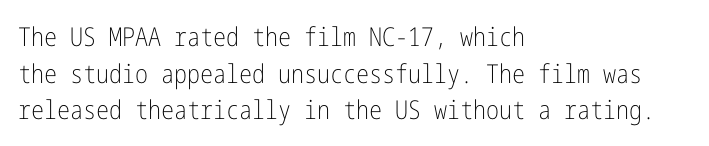
The image shows 26 px text type, upright; set left-aligned, normal line spacing (1.41x), normal letter spacing, not underlined.
